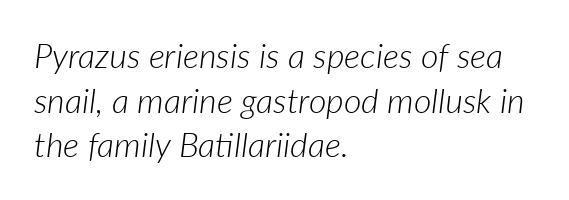
The image shows 34 px light type, italic (leaning right); set left-aligned, normal line spacing (1.31x), normal letter spacing, not underlined; low stroke contrast and a medium x-height.
